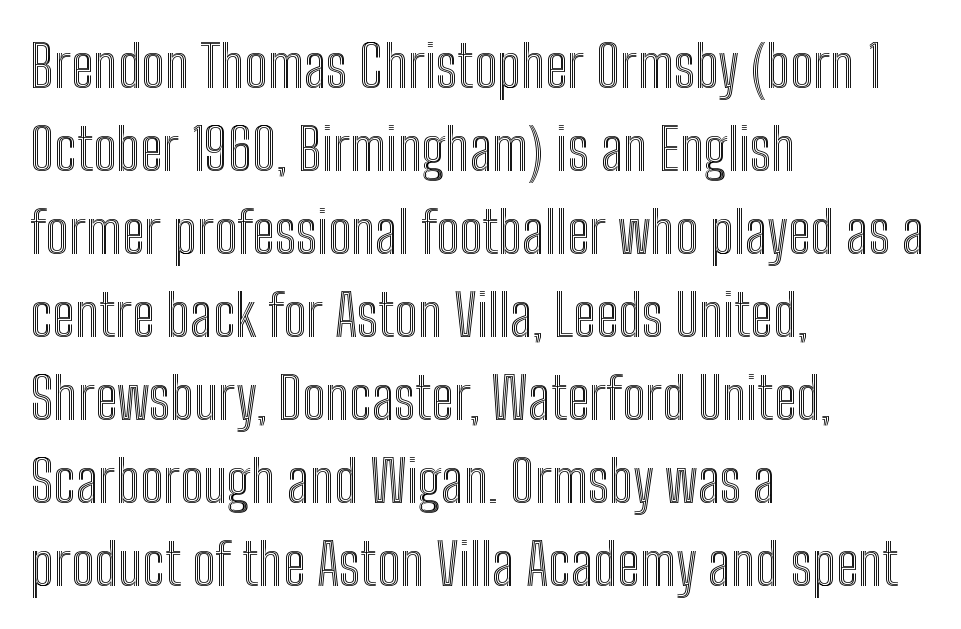
{"italic": "no", "width": "condensed", "x_height": "medium", "monospaced": "no", "underline": "no", "align": "left", "line_spacing": "normal", "line_spacing_ratio": 1.43, "letter_spacing": "normal", "letter_spacing_em": 0.0, "glyph_px": 58}
